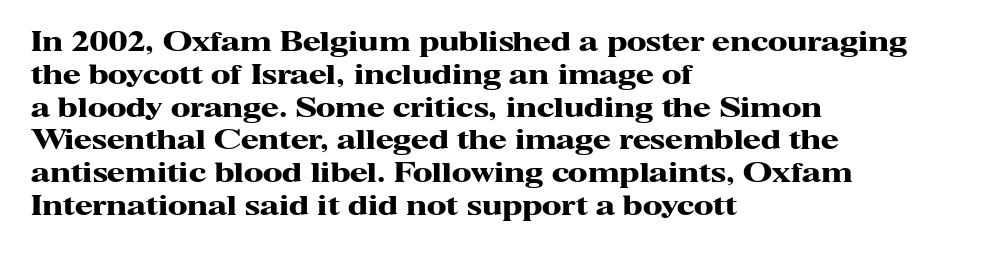
The image shows 26 px bold type, upright; set left-aligned, normal line spacing (1.26x), normal letter spacing, not underlined.
